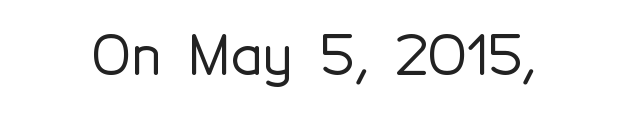
Q: Is the text italic (slanted)? A: No, it is upright.
Q: Is the typeface a serif or a sans-serif typeface? A: Sans-serif.
Q: Is the text underlined? A: No.
Q: Is the spacing between letters normal or unusually wide? A: Normal.
Q: Width (condensed, normal, or wide)? A: Normal.
Q: x-height? A: Medium.
Q: Monospaced? A: No.
